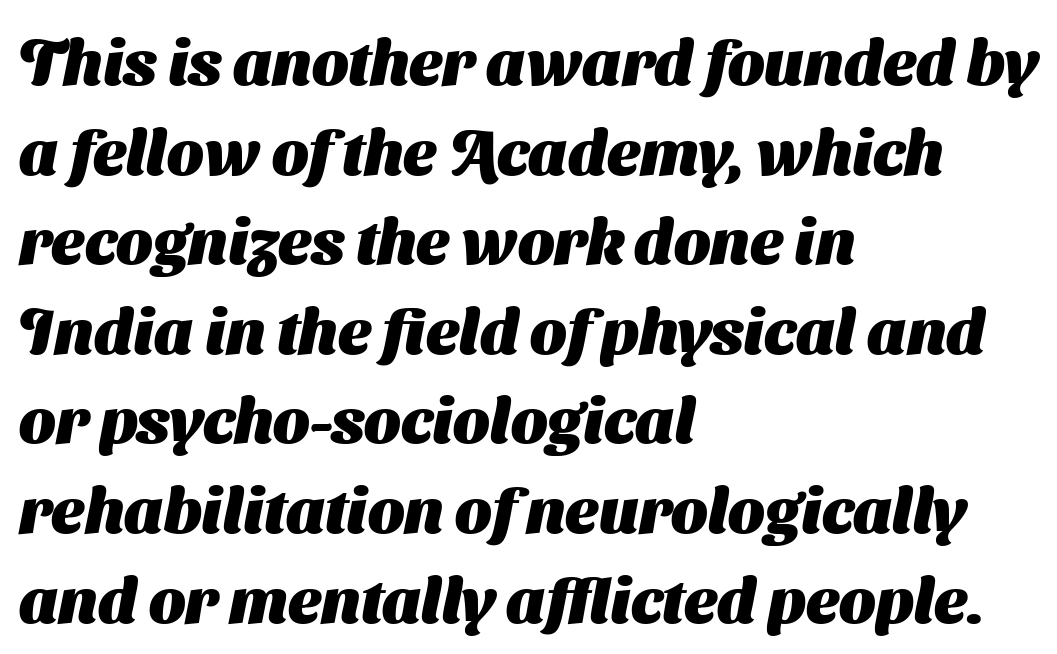
Q: Is the text bold? A: Yes.
Q: Is the typeface a serif or a sans-serif typeface? A: Sans-serif.
Q: Is the text underlined? A: No.
Q: How is the paragraph aligned? A: Left-aligned.
Q: Is the spacing between letters normal or unusually wide? A: Normal.
Q: Is the spacing between lines tight, normal or loose? A: Normal.
Q: Width (condensed, normal, or wide)? A: Normal.
Q: Stroke contrast? A: Medium.
Q: x-height? A: Medium.
Q: Monospaced? A: No.
